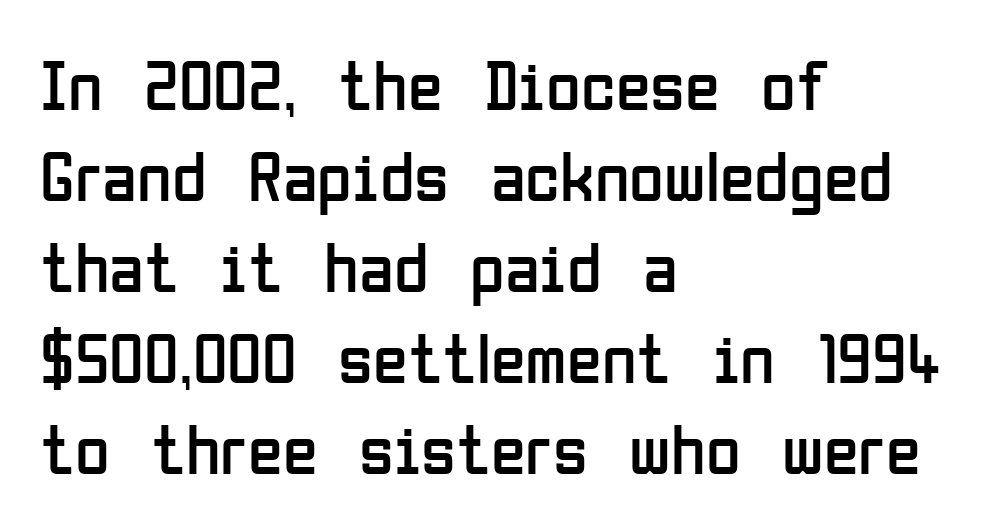
{"serif": "no", "italic": "no", "bold": "no", "weight": "regular", "width": "condensed", "stroke_contrast": "low", "x_height": "medium", "monospaced": "no", "underline": "no", "align": "left", "line_spacing": "normal", "line_spacing_ratio": 1.28, "letter_spacing": "normal", "letter_spacing_em": 0.0, "glyph_px": 71}
